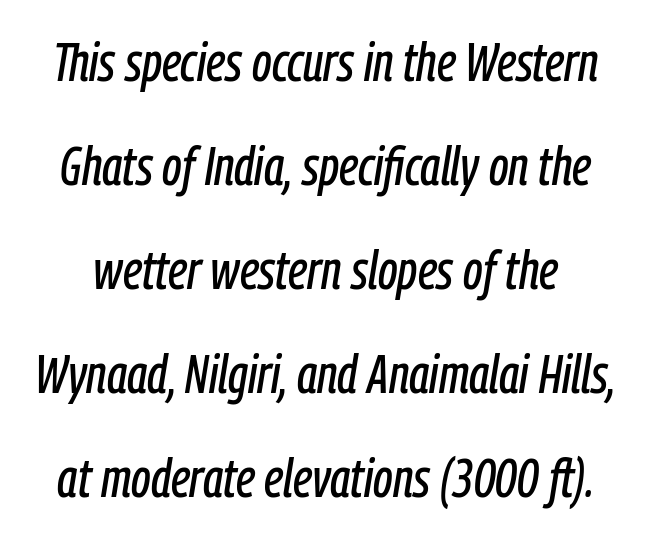
{"italic": "yes", "lean": "right", "slant_degrees": 9, "width": "condensed", "stroke_contrast": "low", "x_height": "medium", "monospaced": "no", "underline": "no", "line_spacing_ratio": 1.89, "letter_spacing": "normal", "letter_spacing_em": 0.0, "glyph_px": 55}
